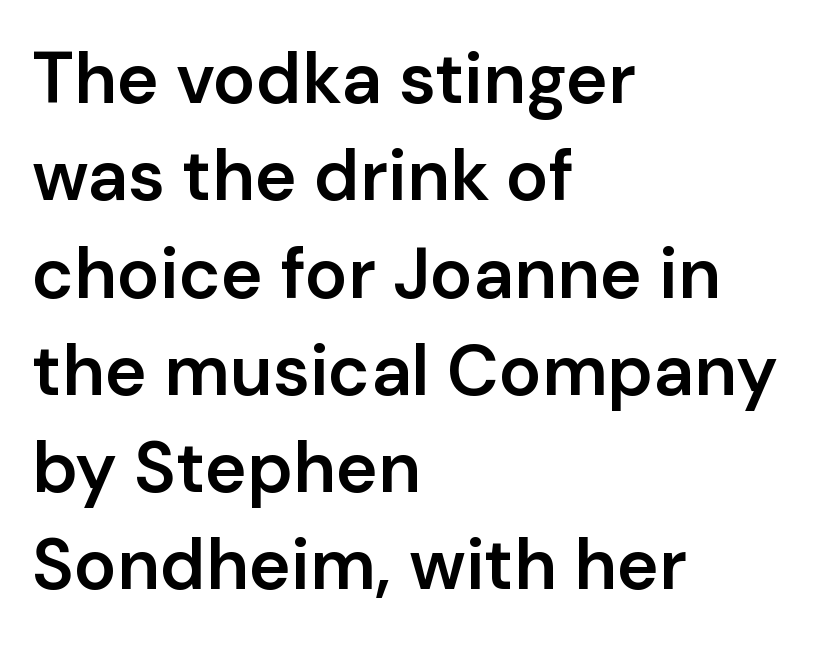
Q: Is the text bold? A: Semi-bold.
Q: Is the text italic (slanted)? A: No, it is upright.
Q: Is the typeface a serif or a sans-serif typeface? A: Sans-serif.
Q: Is the text underlined? A: No.
Q: How is the paragraph aligned? A: Left-aligned.
Q: Is the spacing between letters normal or unusually wide? A: Normal.
Q: Is the spacing between lines tight, normal or loose? A: Normal.
Q: Width (condensed, normal, or wide)? A: Normal.
Q: Stroke contrast? A: Low.
Q: x-height? A: Medium.
Q: Monospaced? A: No.
